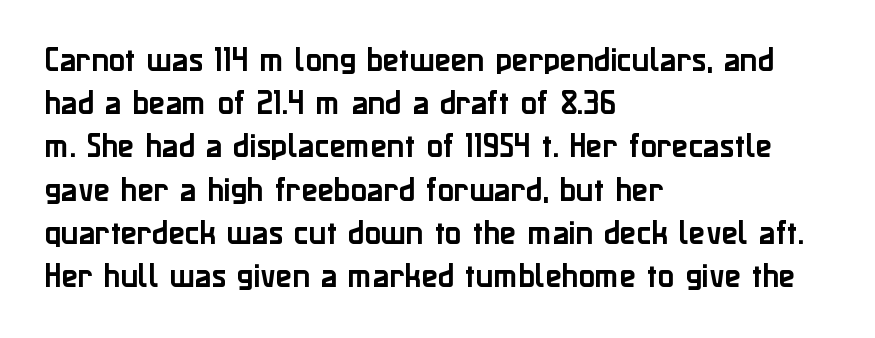
The image shows 27 px text type, upright; set left-aligned, normal line spacing (1.6x), normal letter spacing, not underlined.
